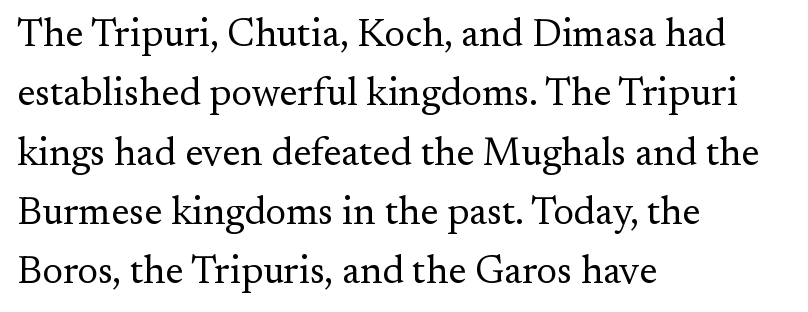
Q: Is the text bold? A: No.
Q: Is the text italic (slanted)? A: No, it is upright.
Q: Is the typeface a serif or a sans-serif typeface? A: Serif.
Q: Is the text underlined? A: No.
Q: How is the paragraph aligned? A: Left-aligned.
Q: Is the spacing between letters normal or unusually wide? A: Normal.
Q: Is the spacing between lines tight, normal or loose? A: Normal.
Q: Width (condensed, normal, or wide)? A: Normal.
Q: Stroke contrast? A: Medium.
Q: x-height? A: Small.
Q: Monospaced? A: No.
